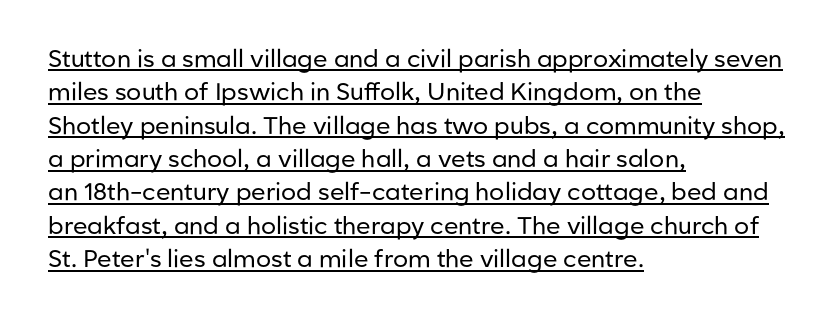
The image shows 24 px text type, upright; set left-aligned, normal line spacing (1.39x), normal letter spacing, underlined.
